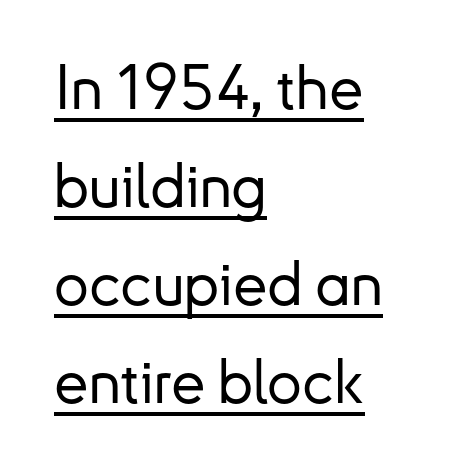
Spacing between characters is what you'd get straight out of the box. Decoration check: the copy is underlined. Spacing verdict: proportional, widths tailored to each character. This sample is left-justified, so line endings fall wherever the words run out. The leading is moderate, giving the passage an even texture.
